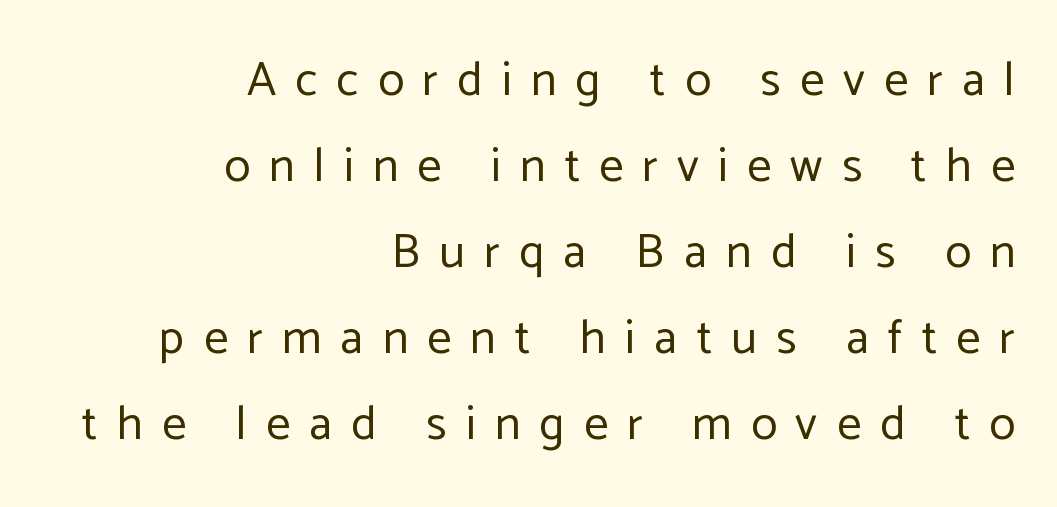
Q: Is the text bold? A: No.
Q: Is the text italic (slanted)? A: No, it is upright.
Q: Is the typeface a serif or a sans-serif typeface? A: Sans-serif.
Q: Is the text underlined? A: No.
Q: How is the paragraph aligned? A: Right-aligned.
Q: Is the spacing between letters normal or unusually wide? A: Unusually wide.
Q: Width (condensed, normal, or wide)? A: Normal.
Q: Stroke contrast? A: Low.
Q: x-height? A: Medium.
Q: Monospaced? A: No.
